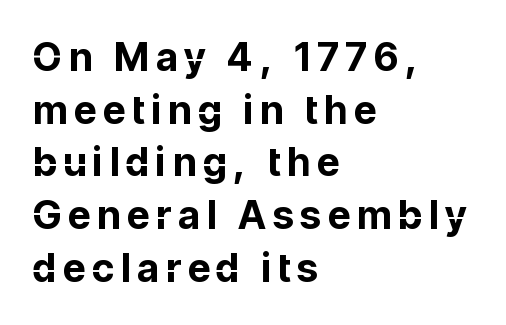
The image shows 39 px bold sans-serif type, upright; set left-aligned, normal line spacing (1.35x), not underlined; low stroke contrast and a medium x-height.
